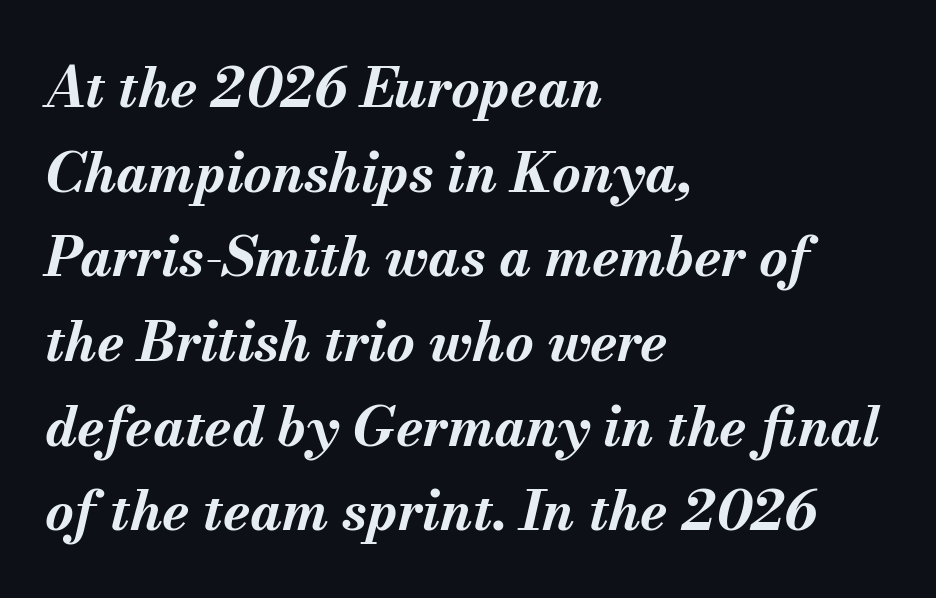
The image shows 55 px bold type, italic (leaning right); set left-aligned, normal line spacing (1.54x), normal letter spacing, not underlined; medium stroke contrast and a small x-height.
